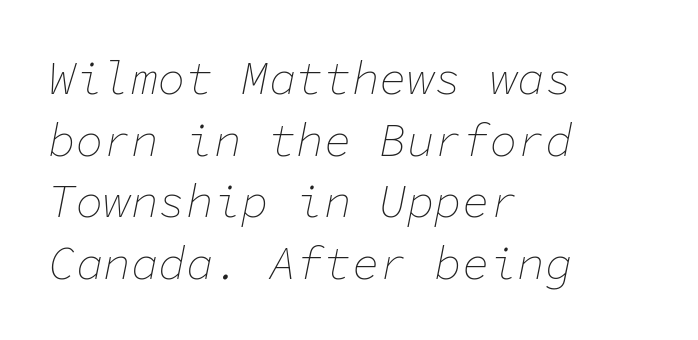
The image shows 46 px thin type, italic (leaning right), monospaced; set left-aligned, normal line spacing (1.34x), normal letter spacing, not underlined; low stroke contrast and a medium x-height.
